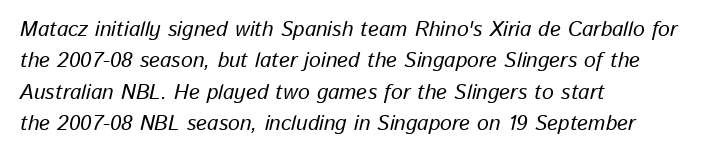
The image shows 21 px text type, italic (leaning right); set left-aligned, normal line spacing (1.5x), normal letter spacing, not underlined.
